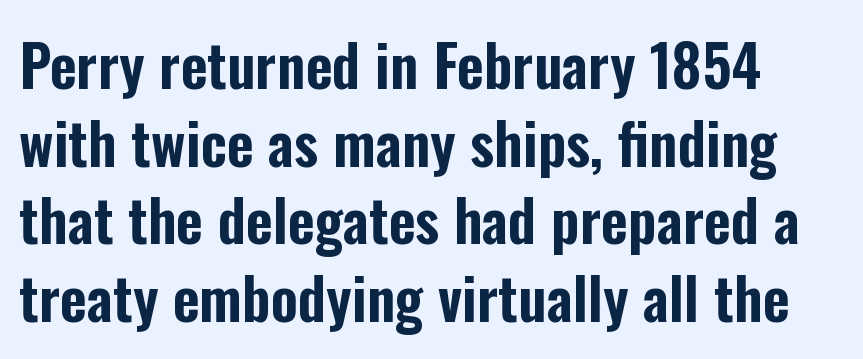
The image shows 58 px condensed sans-serif type, upright; set left-aligned, normal line spacing (1.34x), normal letter spacing, not underlined; low stroke contrast and a medium x-height.
